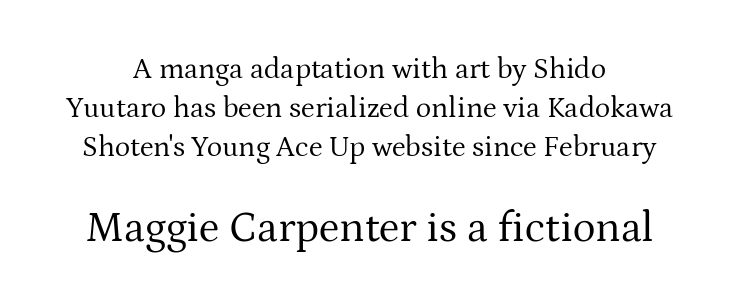
The image shows 43 px regular-weight serif type, upright; set normal line spacing (1.34x), normal letter spacing, not underlined; the second (bottom) block is 1.48x larger; medium stroke contrast and a medium x-height.
